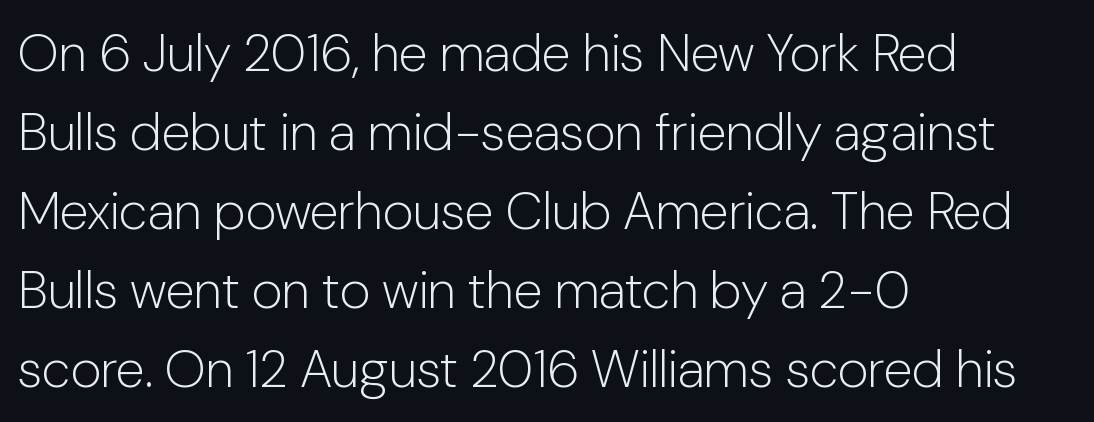
{"serif": "no", "italic": "no", "bold": "no", "weight": "light", "width": "normal", "stroke_contrast": "low", "x_height": "medium", "monospaced": "no", "underline": "no", "align": "left", "line_spacing": "normal", "line_spacing_ratio": 1.49, "letter_spacing": "normal", "letter_spacing_em": 0.0, "glyph_px": 53}
